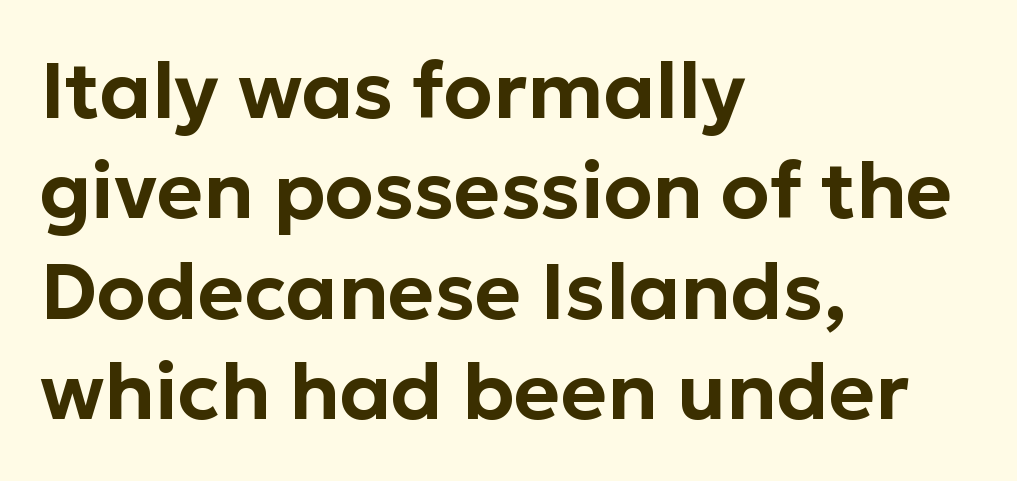
The image shows 79 px sans-serif type, upright; set left-aligned, normal line spacing (1.27x), normal letter spacing, not underlined; low stroke contrast and a medium x-height.
